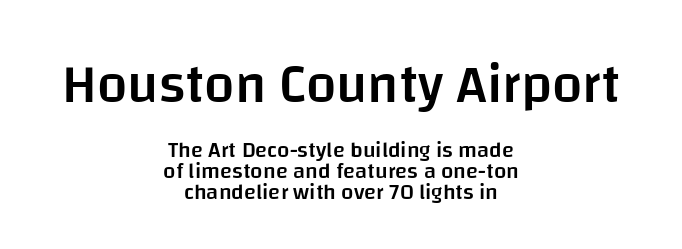
Each row of text sits above clean, open space. There is no visible air inserted between adjacent glyphs. Large over small — that's the arrangement of the two blocks here. This sample has the flowing, uneven cadence of proportional lettering.
